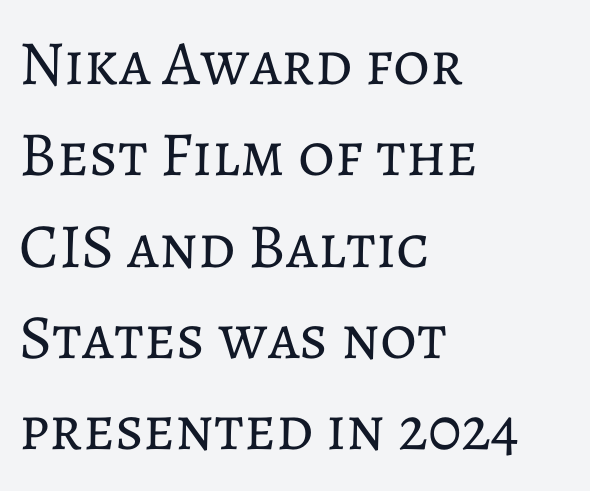
Q: Is the text bold? A: No.
Q: Is the text italic (slanted)? A: No, it is upright.
Q: Is the text underlined? A: No.
Q: How is the paragraph aligned? A: Left-aligned.
Q: Is the spacing between letters normal or unusually wide? A: Normal.
Q: Is the spacing between lines tight, normal or loose? A: Normal.
Q: Width (condensed, normal, or wide)? A: Normal.
Q: Stroke contrast? A: Low.
Q: x-height? A: Medium.
Q: Monospaced? A: No.
